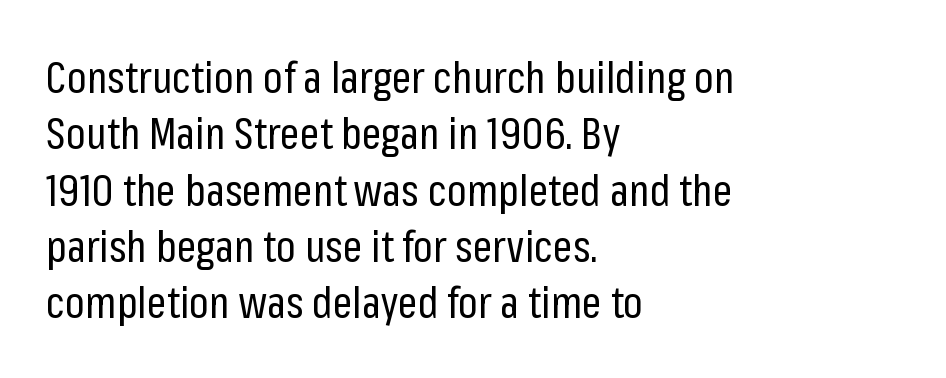
Tracking value appears to be zero — textbook default spacing. Letters rest on an invisible, unmarked baseline. Is the block centered? No — it sits flush against the left margin. Font category for this specimen: sans-serif. The letters stand straight up with perfectly vertical stems. No letter is thick-stroked: the sample isn't bold.
